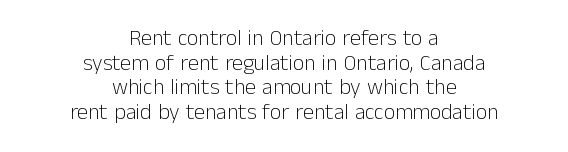
Glance below the letters and you will spot only blank space. The horizontal fit of the characters is conventional and even. Compared with a flush-left layout, this one balances lines on the center instead. One glance says dense: line gaps are narrower than usual. The cut favours lightness, reaching ordinary text weight at its darkest. The letters stand upright; this is a roman face.
